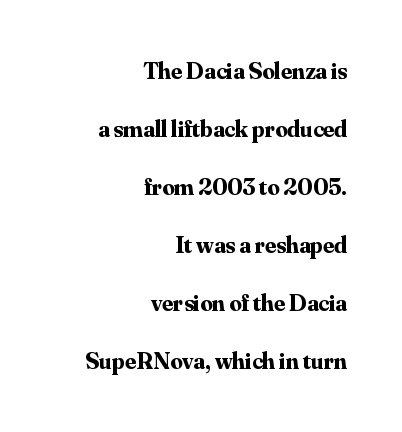
The image shows 24 px bold type, upright; set right-aligned, loose line spacing (2.42x), normal letter spacing, not underlined.
